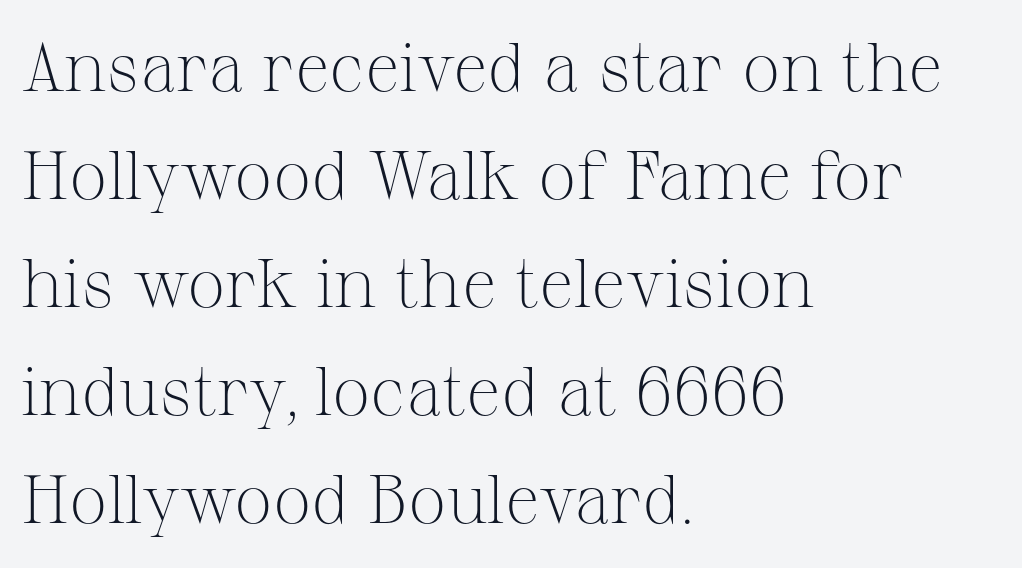
Q: Is the text bold? A: No.
Q: Is the text italic (slanted)? A: No, it is upright.
Q: Is the typeface a serif or a sans-serif typeface? A: Serif.
Q: Is the text underlined? A: No.
Q: How is the paragraph aligned? A: Left-aligned.
Q: Is the spacing between letters normal or unusually wide? A: Normal.
Q: Is the spacing between lines tight, normal or loose? A: Normal.
Q: Width (condensed, normal, or wide)? A: Normal.
Q: Stroke contrast? A: Medium.
Q: x-height? A: Medium.
Q: Monospaced? A: No.
